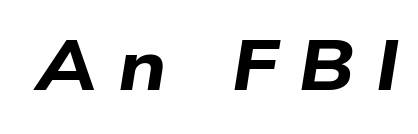
The image shows 71 px bold, wide type, italic (leaning right); set unusually wide letter spacing (+0.29 em), not underlined; low stroke contrast and a medium x-height.
